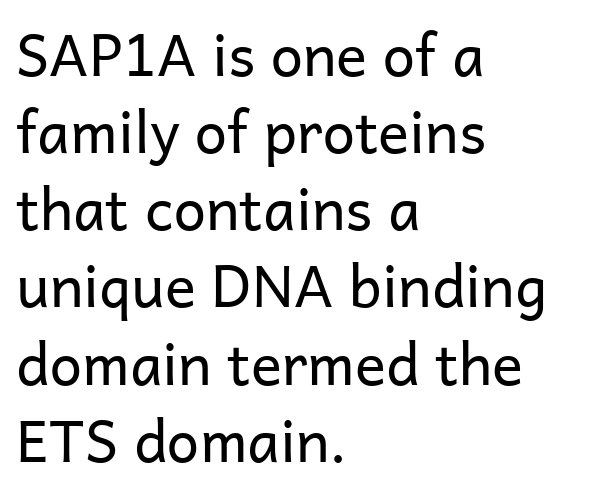
{"serif": "no", "italic": "no", "bold": "no", "weight": "regular", "width": "normal", "stroke_contrast": "low", "x_height": "medium", "monospaced": "no", "underline": "no", "align": "left", "line_spacing": "normal", "line_spacing_ratio": 1.33, "letter_spacing": "normal", "letter_spacing_em": 0.0, "glyph_px": 58}
